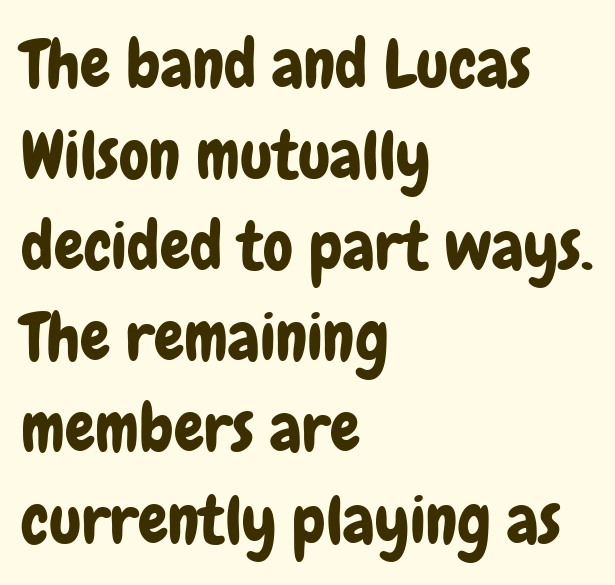
Observe the absence of serifs on each vertical stroke in this sample. Each letter keeps its own natural width here, so spacing adapts to shape. Leading: standard. Horizontally, the lines are justified to the leading edge only. Only glyphs here, with clear space below each row. When letters stand straight like this, we call the style roman or upright.
